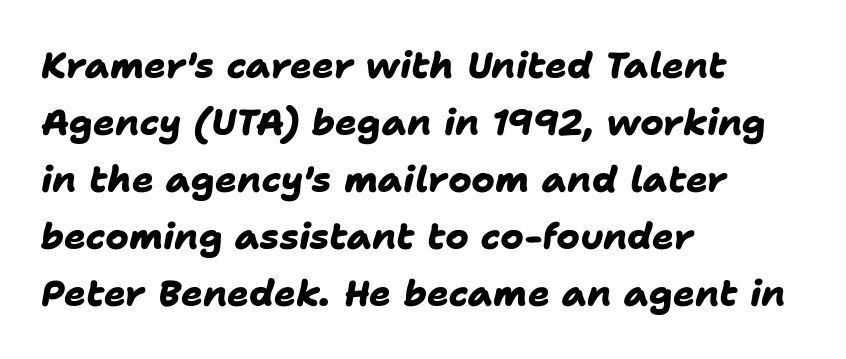
Successive baselines arrive at the customary interval. Chunky letters — that's bold for sure. Every row of glyphs begins at an identical x-position on the left. Check under the words: just untouched page. Examine the stroke ends and you'll find no serifs.
